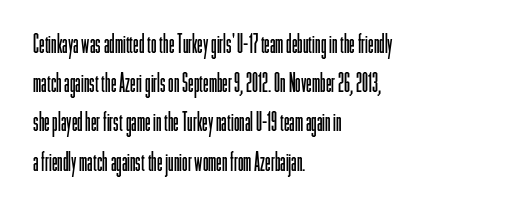
Is this a heavy cut? Hardly; it is regular or lighter. In CSS terms this would be text-align: left. Words appear dense and cohesive because spacing is normal. The gap between lines stays unmarked. Reading down the column, the eye jumps a familiar distance to each next line. This is roman type, the default non-slanted kind.
